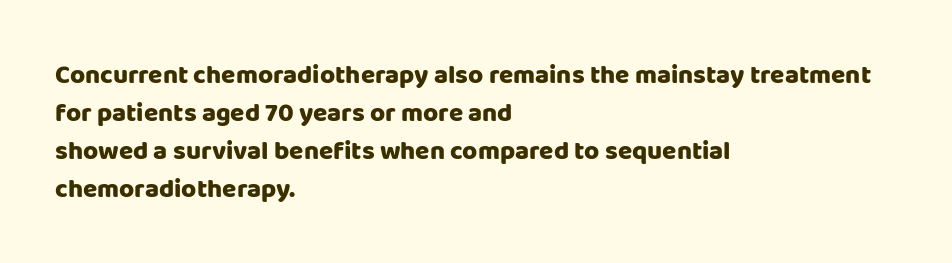
Horizontal alignment here is leftward, the default for most running prose. Nothing unusual about the tracking: characters are spaced as the font intends. Students, observe: this is what conventionally led text looks like. Does the lettering tilt? It doesn't — this is upright.
